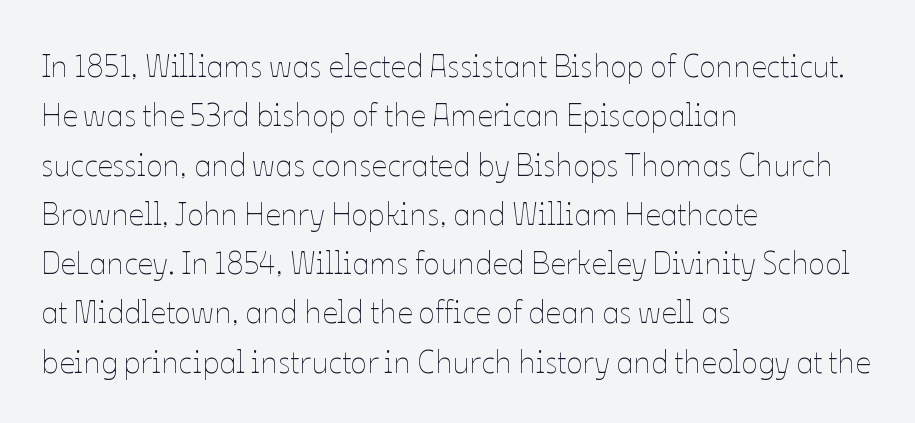
Q: Is the text bold? A: No.
Q: Is the text italic (slanted)? A: No, it is upright.
Q: Is the text underlined? A: No.
Q: How is the paragraph aligned? A: Left-aligned.
Q: Is the spacing between letters normal or unusually wide? A: Normal.
Q: Is the spacing between lines tight, normal or loose? A: Normal.
Q: Width (condensed, normal, or wide)? A: Normal.
Q: Stroke contrast? A: Low.
Q: x-height? A: Medium.
Q: Monospaced? A: No.
